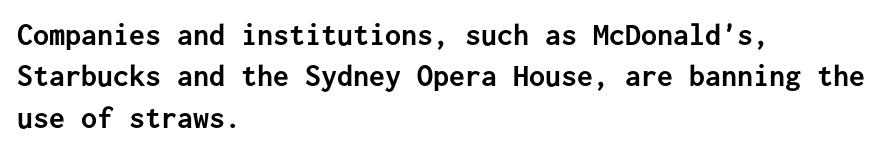
This is sans-serif lettering, the kind often seen on screens and signage. Unlike italic type, these characters show no tilt at all. Any mark beneath the type? The region is blank. The glyphs have the mass of a bold cut. These lines keep a tight, regular rhythm from letter to letter. How would I describe the line gaps? Plain and ordinary.
